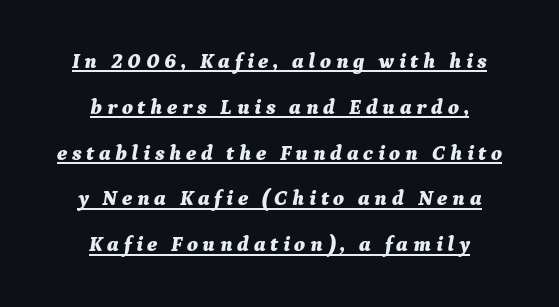
Notice how a bar underscores the lettering throughout. Reading down the block, each line starts at a different indent, mirrored at its end. Strokes here are thick enough to call this a true bold. This sample trades compactness for vertical openness between lines. The typography opts for an oblique posture over an upright one. Honestly, the letter spacing is so wide it's the main thing you notice.
